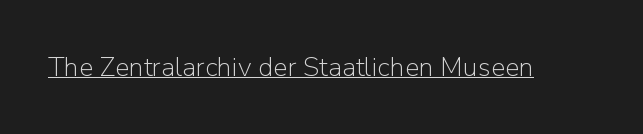
Q: Is the text bold? A: No.
Q: Is the text italic (slanted)? A: No, it is upright.
Q: Is the text underlined? A: Yes.
Q: Is the spacing between letters normal or unusually wide? A: Normal.
